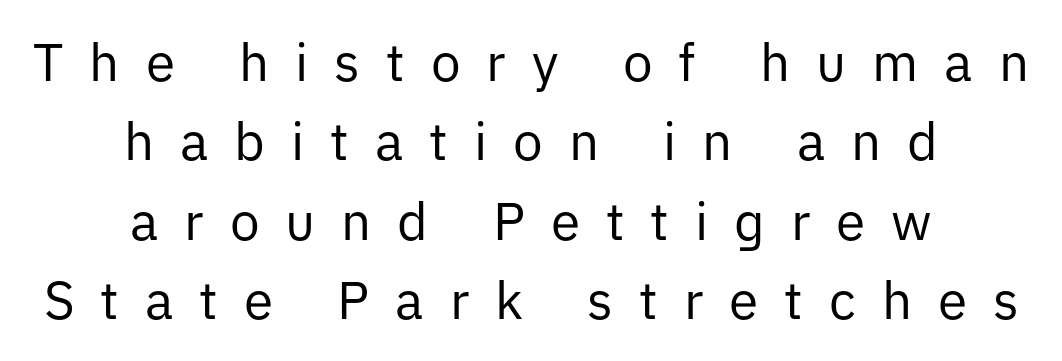
Posture: straight, roman, zero tilt. Students, note that the glyphs here are deliberately spaced far apart. The paragraph has two soft edges and a firm central axis. Notice how descenders clear the ascenders below comfortably — that's standard leading.
